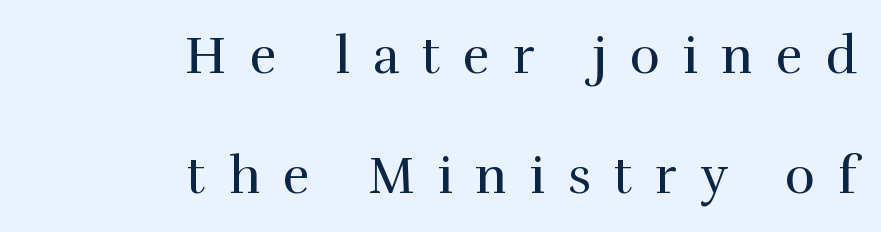
{"serif": "yes", "italic": "no", "bold": "no", "weight": "regular", "width": "normal", "stroke_contrast": "high", "x_height": "medium", "monospaced": "no", "underline": "no", "align": "right", "line_spacing": "loose", "line_spacing_ratio": 2.35, "letter_spacing": "wide", "letter_spacing_em": 0.45, "glyph_px": 51}
